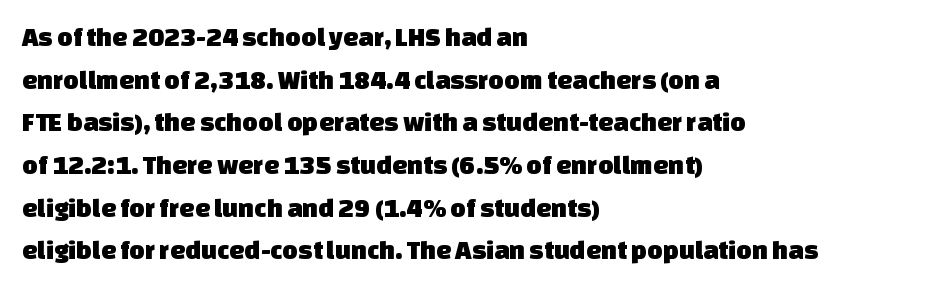
The rendering uses a moderate line-height, typical for paragraphs. Caption: standard tracking, unaltered. Check the space under the baseline: it is left empty. These lines are set flush left with a ragged right edge.
